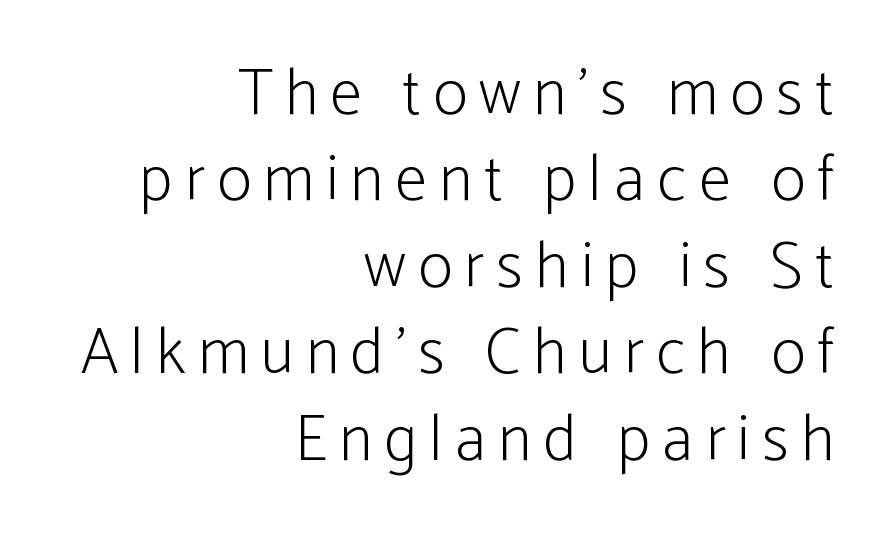
The type family on display is of the sans-serif kind. This reads as an unemphasized weight, regular at the heaviest. These lines were composed using upright roman letters. Each line ends at the same right margin while the left side varies.
